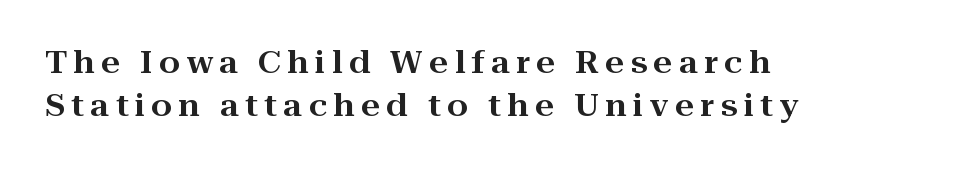
The image shows 30 px wide serif type, upright; set left-aligned, normal line spacing (1.42x), unusually wide letter spacing (+0.21 em), not underlined; high stroke contrast and a medium x-height.
